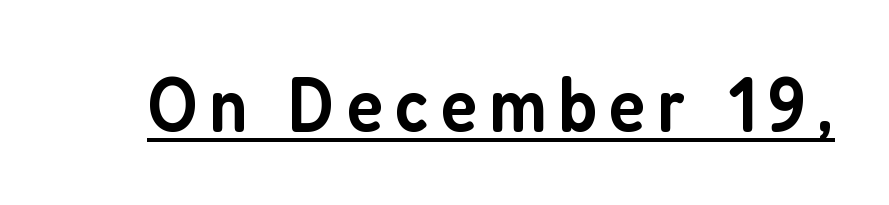
The image shows 78 px semibold, condensed sans-serif type, upright; set underlined; low stroke contrast and a medium x-height.
